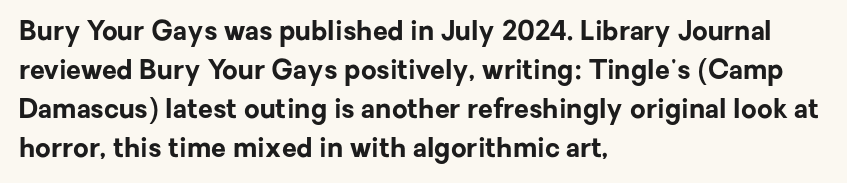
The image shows 27 px bold type, upright; set left-aligned, normal line spacing (1.44x), normal letter spacing, not underlined.
